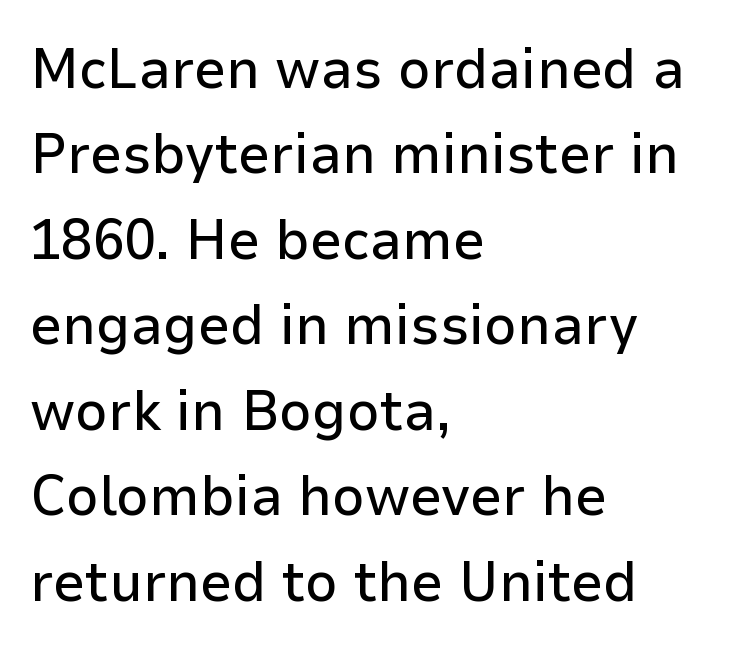
Q: Is the text italic (slanted)? A: No, it is upright.
Q: Is the typeface a serif or a sans-serif typeface? A: Sans-serif.
Q: Is the text underlined? A: No.
Q: How is the paragraph aligned? A: Left-aligned.
Q: Is the spacing between letters normal or unusually wide? A: Normal.
Q: Is the spacing between lines tight, normal or loose? A: Normal.
Q: Width (condensed, normal, or wide)? A: Normal.
Q: Stroke contrast? A: Low.
Q: x-height? A: Medium.
Q: Monospaced? A: No.
